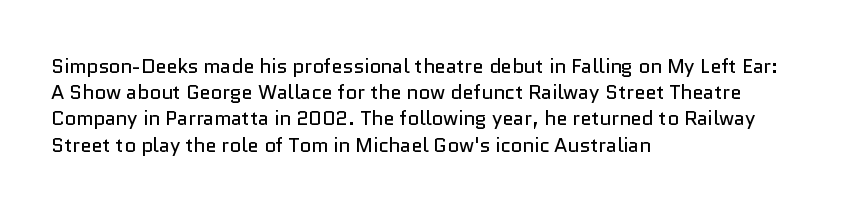
No chunkiness to these letters — they're not bold. Alignment: flush left. Do the letters lean? They stand straight. Horizontal bands of white between lines are of average thickness. Has an underline been added? It has not. Is the letter spacing exaggerated? No — it looks like the ordinary default.
